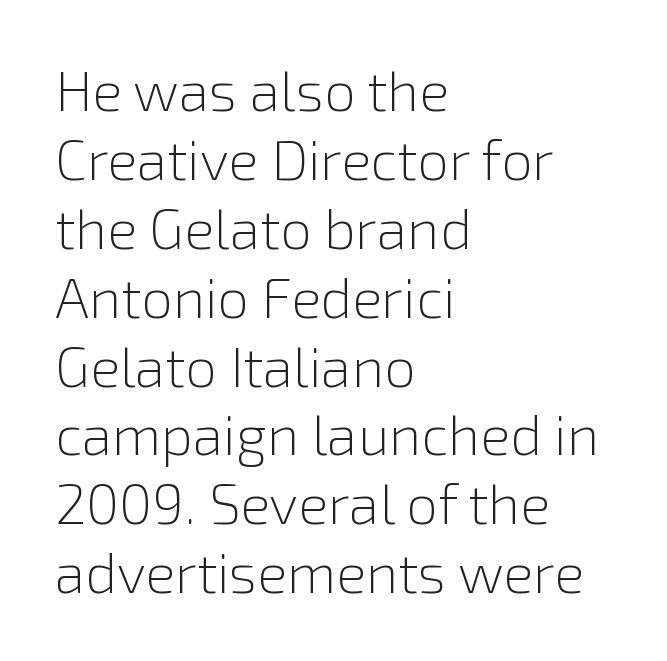
{"serif": "no", "italic": "no", "bold": "no", "weight": "light", "width": "normal", "x_height": "medium", "monospaced": "no", "underline": "no", "align": "left", "line_spacing_ratio": 1.23, "letter_spacing": "normal", "letter_spacing_em": 0.0, "glyph_px": 56}
